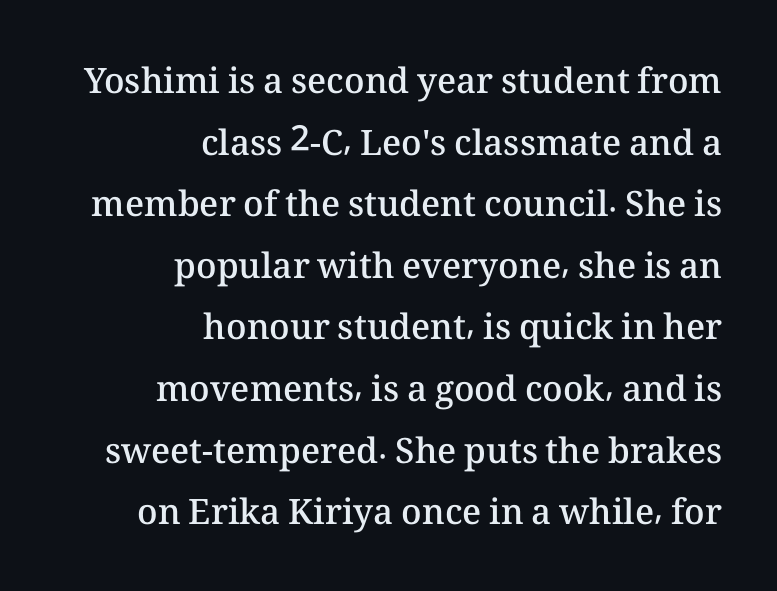
Q: Is the text bold? A: Semi-bold.
Q: Is the text italic (slanted)? A: No, it is upright.
Q: Is the text underlined? A: No.
Q: How is the paragraph aligned? A: Right-aligned.
Q: Is the spacing between letters normal or unusually wide? A: Normal.
Q: Width (condensed, normal, or wide)? A: Normal.
Q: Stroke contrast? A: Medium.
Q: x-height? A: Medium.
Q: Monospaced? A: No.
